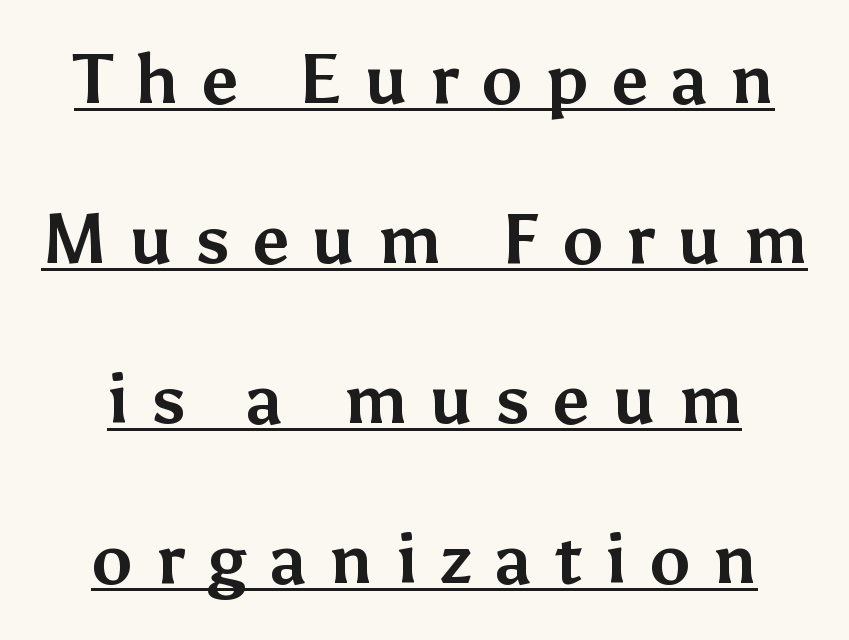
The image shows 69 px bold sans-serif type, upright; set loose line spacing (2.32x), unusually wide letter spacing (+0.32 em), underlined; medium stroke contrast and a medium x-height.
